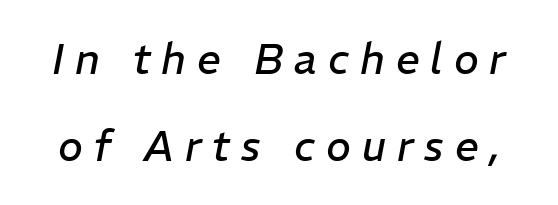
{"italic": "yes", "lean": "right", "slant_degrees": 11, "bold": "no", "weight": "regular", "width": "normal", "stroke_contrast": "low", "x_height": "medium", "monospaced": "no", "underline": "no", "line_spacing": "loose", "line_spacing_ratio": 2.07, "letter_spacing": "wide", "letter_spacing_em": 0.26, "glyph_px": 42}
